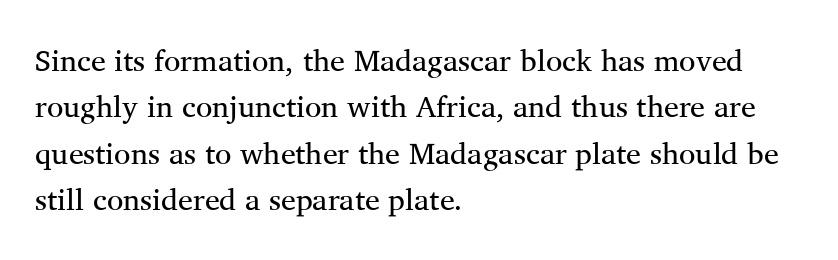
The image shows 30 px regular-weight serif type, upright; set left-aligned, normal line spacing (1.55x), normal letter spacing, not underlined; medium stroke contrast and a medium x-height.
